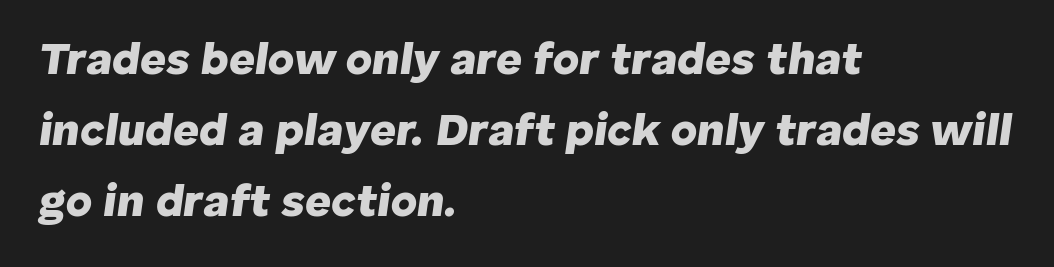
Q: Is the text bold? A: Yes.
Q: Is the text italic (slanted)? A: Yes, it leans right by about 8 degrees.
Q: Is the text underlined? A: No.
Q: How is the paragraph aligned? A: Left-aligned.
Q: Is the spacing between letters normal or unusually wide? A: Normal.
Q: Is the spacing between lines tight, normal or loose? A: Normal.
Q: Width (condensed, normal, or wide)? A: Normal.
Q: Stroke contrast? A: Low.
Q: x-height? A: Medium.
Q: Monospaced? A: No.
